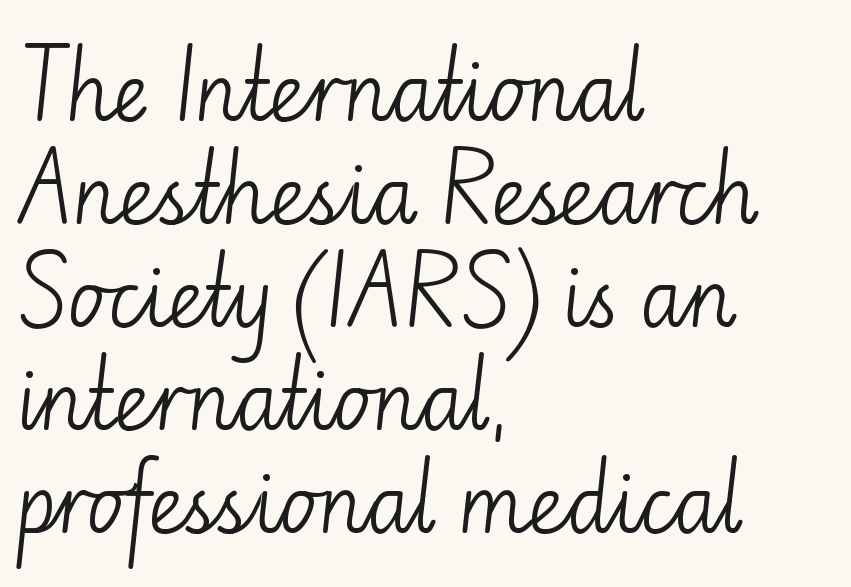
Q: Is the text bold? A: No.
Q: Is the text italic (slanted)? A: Yes.
Q: Is the typeface a serif or a sans-serif typeface? A: Sans-serif.
Q: Is the text underlined? A: No.
Q: How is the paragraph aligned? A: Left-aligned.
Q: Is the spacing between letters normal or unusually wide? A: Normal.
Q: Is the spacing between lines tight, normal or loose? A: Normal.
Q: Width (condensed, normal, or wide)? A: Normal.
Q: Stroke contrast? A: Low.
Q: x-height? A: Small.
Q: Monospaced? A: No.
